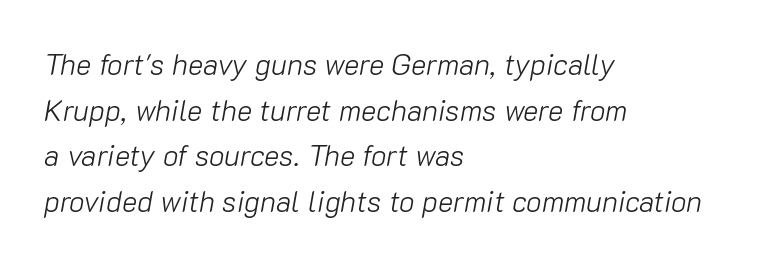
{"italic": "yes", "lean": "right", "slant_degrees": 10, "bold": "no", "weight": "light", "width": "normal", "stroke_contrast": "low", "x_height": "medium", "monospaced": "no", "underline": "no", "align": "left", "line_spacing": "normal", "line_spacing_ratio": 1.57, "letter_spacing": "normal", "letter_spacing_em": 0.0, "glyph_px": 29}
